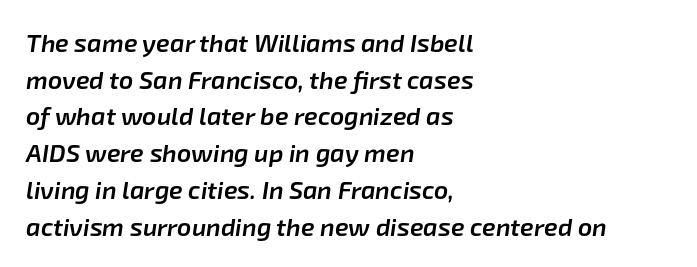
{"italic": "yes", "lean": "right", "slant_degrees": 8, "bold": "semi", "underline": "no", "align": "left", "line_spacing": "normal", "line_spacing_ratio": 1.47, "letter_spacing": "normal", "letter_spacing_em": 0.0, "glyph_px": 25}
